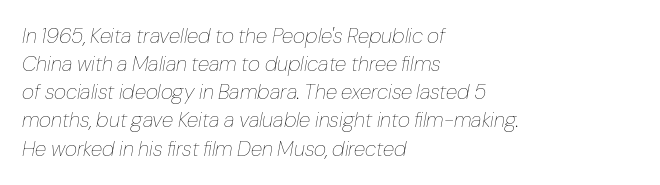
Q: Is the text bold? A: No.
Q: Is the text italic (slanted)? A: Yes, it leans right by about 10 degrees.
Q: Is the text underlined? A: No.
Q: How is the paragraph aligned? A: Left-aligned.
Q: Is the spacing between letters normal or unusually wide? A: Normal.
Q: Is the spacing between lines tight, normal or loose? A: Normal.
